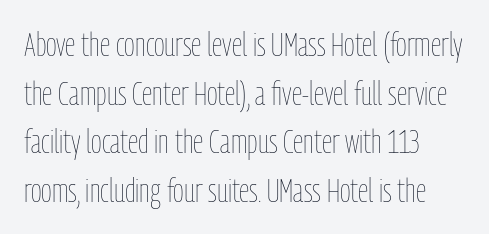
Q: Is the text bold? A: No.
Q: Is the text italic (slanted)? A: No, it is upright.
Q: Is the text underlined? A: No.
Q: How is the paragraph aligned? A: Left-aligned.
Q: Is the spacing between letters normal or unusually wide? A: Normal.
Q: Is the spacing between lines tight, normal or loose? A: Normal.
Q: Width (condensed, normal, or wide)? A: Condensed.
Q: Stroke contrast? A: Low.
Q: x-height? A: Medium.
Q: Monospaced? A: No.
